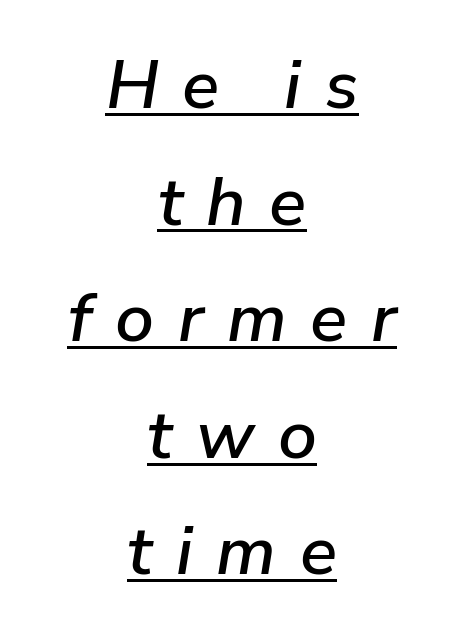
{"italic": "yes", "lean": "right", "slant_degrees": 9, "width": "normal", "stroke_contrast": "low", "x_height": "medium", "monospaced": "no", "underline": "yes", "align": "center", "line_spacing": "normal", "line_spacing_ratio": 1.69, "letter_spacing": "wide", "letter_spacing_em": 0.34, "glyph_px": 69}
